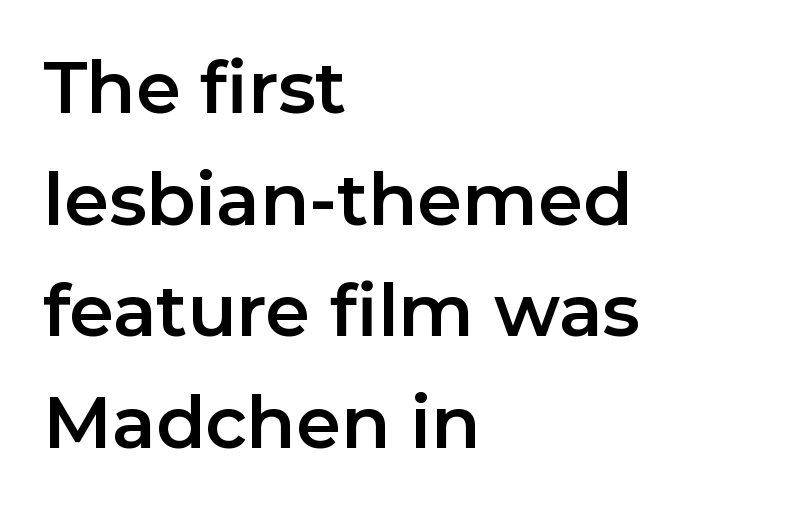
The image shows 72 px sans-serif type, upright; set left-aligned, normal line spacing (1.55x), normal letter spacing, not underlined; low stroke contrast and a medium x-height.
